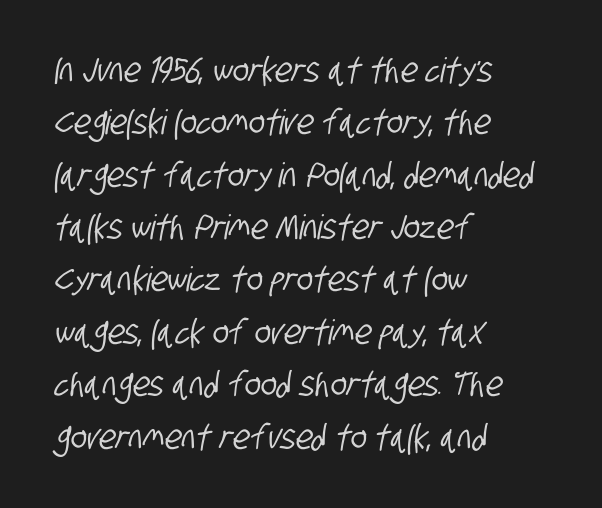
Has an underline been added? It has not. The typesetter chose a ragged-right arrangement here. A typesetter would label this face a sans. Looks like regular typesetting: each glyph gets only the width it needs.
